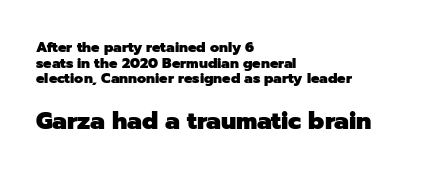
The image shows 24 px bold type, upright; set left-aligned, tight line spacing (1.12x), normal letter spacing, not underlined; the second (bottom) block is 1.71x larger.
